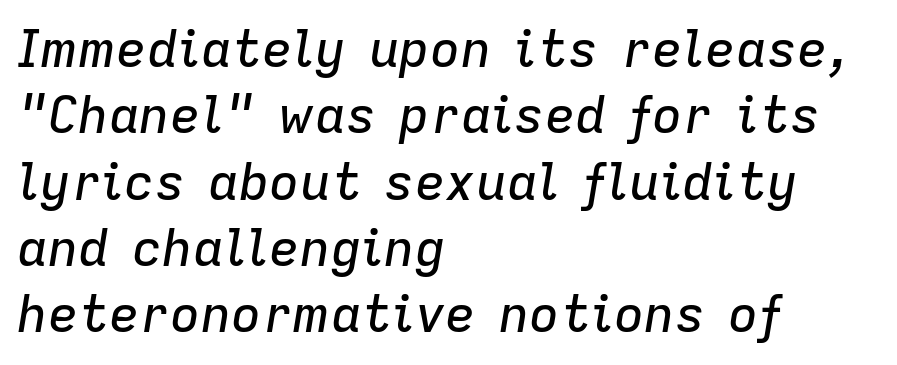
The image shows 51 px text type, italic (leaning right); set left-aligned, normal line spacing (1.3x), normal letter spacing, not underlined; low stroke contrast and a medium x-height.
